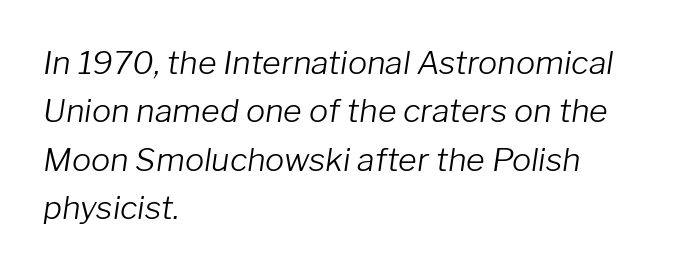
{"italic": "yes", "lean": "right", "slant_degrees": 8, "bold": "no", "weight": "light", "width": "normal", "stroke_contrast": "low", "x_height": "medium", "monospaced": "no", "underline": "no", "align": "left", "line_spacing": "normal", "line_spacing_ratio": 1.51, "letter_spacing": "normal", "letter_spacing_em": 0.0, "glyph_px": 32}
